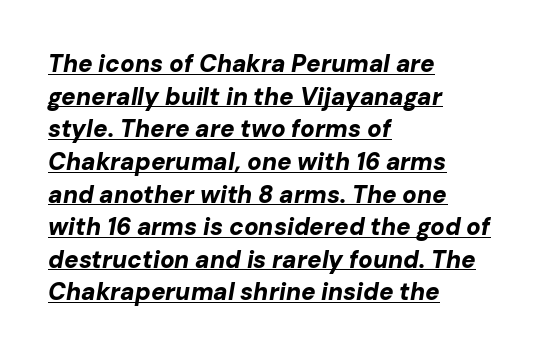
{"italic": "yes", "lean": "right", "slant_degrees": 10, "bold": "yes", "underline": "yes", "align": "left", "line_spacing": "normal", "line_spacing_ratio": 1.36, "letter_spacing": "normal", "letter_spacing_em": 0.0, "glyph_px": 24}
